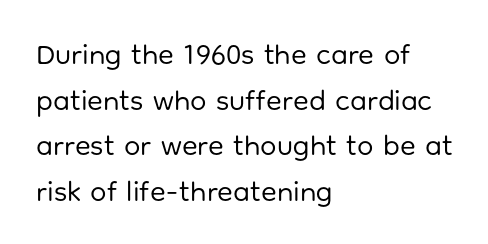
The image shows 29 px regular-weight sans-serif type, upright; set left-aligned, normal line spacing (1.57x), normal letter spacing, not underlined; low stroke contrast and a medium x-height.
